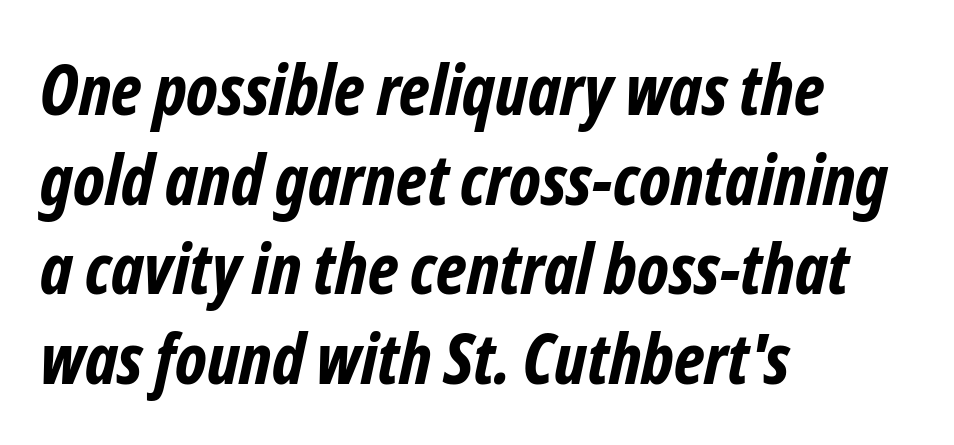
{"serif": "no", "bold": "yes", "weight": "bold", "width": "condensed", "stroke_contrast": "low", "x_height": "medium", "monospaced": "no", "underline": "no", "align": "left", "line_spacing": "normal", "line_spacing_ratio": 1.28, "letter_spacing": "normal", "letter_spacing_em": 0.0, "glyph_px": 70}
